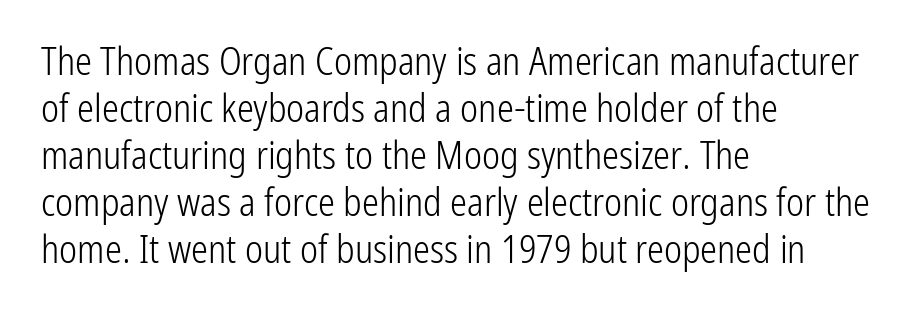
This rendering leaves character spacing at its baseline value. The font sits on the lighter half of the weight spectrum, regular included. A typesetter would label this face a sans. Spacing verdict: proportional, widths tailored to each character.
